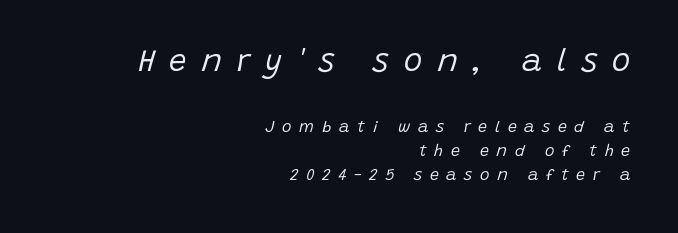
{"italic": "yes", "lean": "right", "slant_degrees": 15, "bold": "no", "weight": "regular", "width": "normal", "stroke_contrast": "low", "x_height": "large", "monospaced": "no", "underline": "no", "align": "right", "line_spacing": "normal", "line_spacing_ratio": 1.51, "letter_spacing": "wide", "letter_spacing_em": 0.48, "larger_block": "first", "size_ratio": 1.94, "glyph_px": 31}
